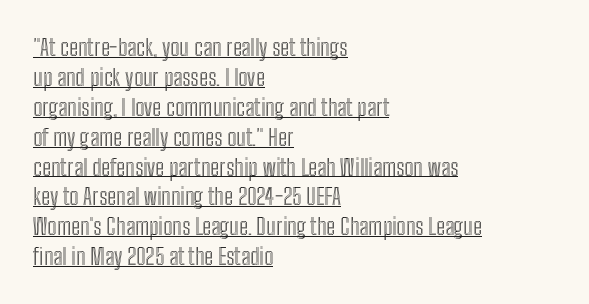
Q: Is the text italic (slanted)? A: No, it is upright.
Q: Is the text underlined? A: Yes.
Q: How is the paragraph aligned? A: Left-aligned.
Q: Is the spacing between letters normal or unusually wide? A: Normal.
Q: Is the spacing between lines tight, normal or loose? A: Normal.
